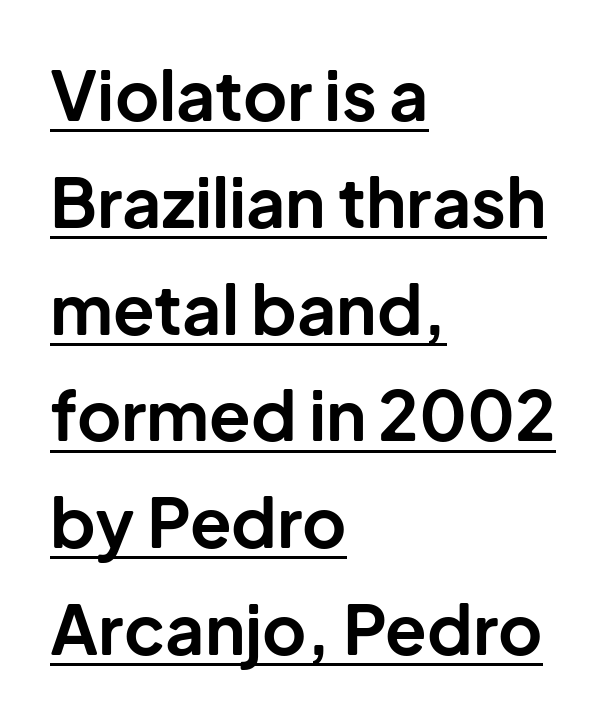
{"serif": "no", "italic": "no", "bold": "yes", "weight": "bold", "width": "normal", "stroke_contrast": "low", "x_height": "medium", "monospaced": "no", "underline": "yes", "align": "left", "line_spacing": "normal", "line_spacing_ratio": 1.57, "letter_spacing": "normal", "letter_spacing_em": 0.0, "glyph_px": 68}
